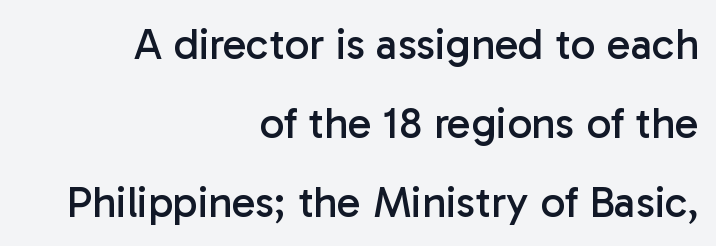
Q: Is the text bold? A: No.
Q: Is the text italic (slanted)? A: No, it is upright.
Q: Is the typeface a serif or a sans-serif typeface? A: Sans-serif.
Q: Is the text underlined? A: No.
Q: How is the paragraph aligned? A: Right-aligned.
Q: Is the spacing between letters normal or unusually wide? A: Normal.
Q: Width (condensed, normal, or wide)? A: Normal.
Q: Stroke contrast? A: Low.
Q: x-height? A: Medium.
Q: Monospaced? A: No.
